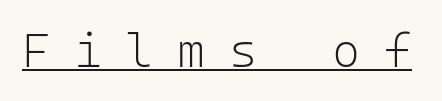
The image shows 48 px light sans-serif type, upright, monospaced; set unusually wide letter spacing (+0.49 em), underlined; low stroke contrast and a medium x-height.
